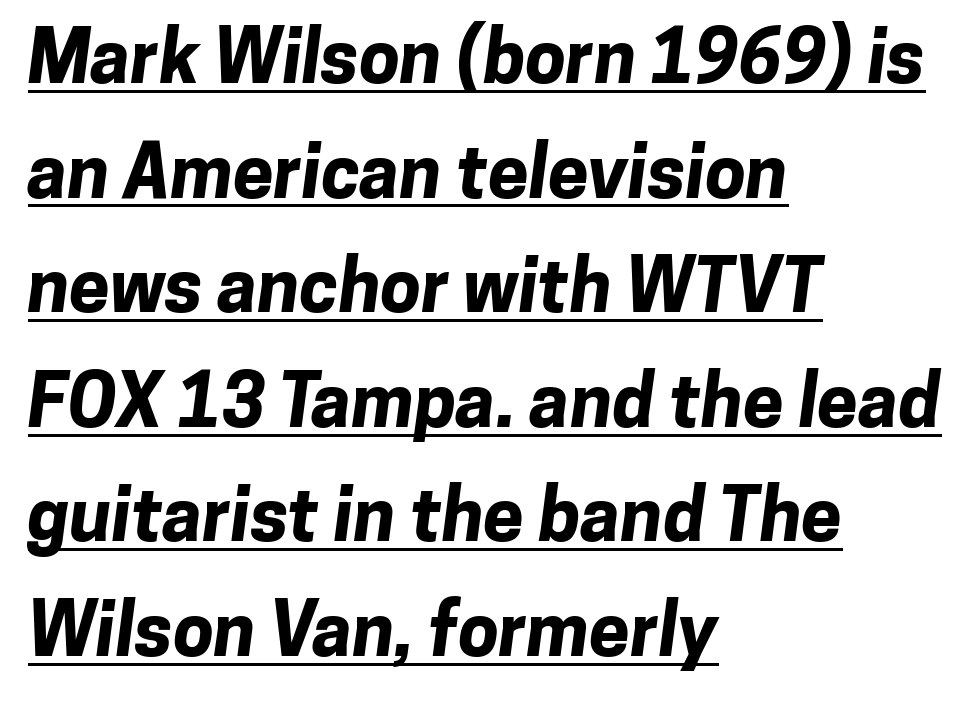
{"serif": "no", "bold": "yes", "weight": "bold", "width": "normal", "stroke_contrast": "low", "x_height": "medium", "monospaced": "no", "underline": "yes", "align": "left", "line_spacing": "normal", "line_spacing_ratio": 1.57, "letter_spacing": "normal", "letter_spacing_em": 0.0, "glyph_px": 73}
